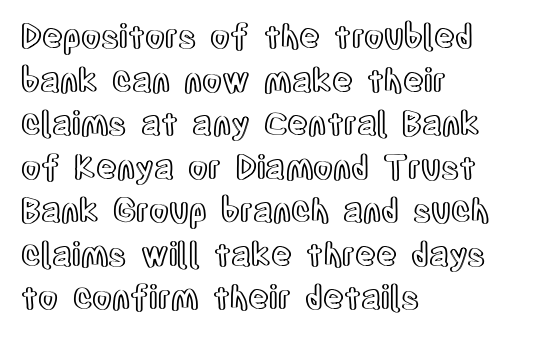
The image shows 32 px condensed type, upright; set left-aligned, normal line spacing (1.36x), normal letter spacing, not underlined; a large x-height.
